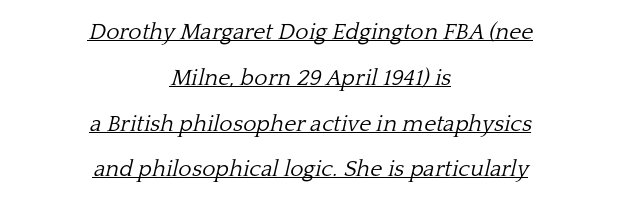
Loosely led — the rows are spread out. A rule runs beneath these lines of type. There's an unmistakable incline to the writing here. How are the letters spaced? Ordinarily, with no added tracking. The face looks like a standard text weight, possibly lighter. Casual observation: everything's sitting right in the middle.
